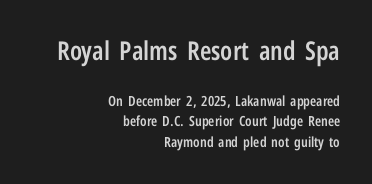
The image shows 26 px text type, upright; set right-aligned, normal line spacing (1.46x), normal letter spacing, not underlined; the first (top) block is 1.86x larger.
